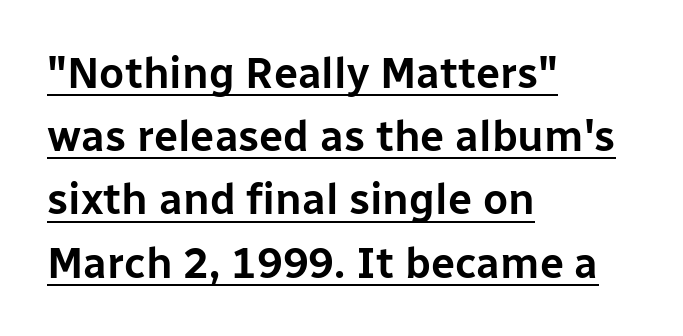
The image shows 43 px sans-serif type, upright; set left-aligned, normal line spacing (1.47x), normal letter spacing, underlined; low stroke contrast and a medium x-height.
